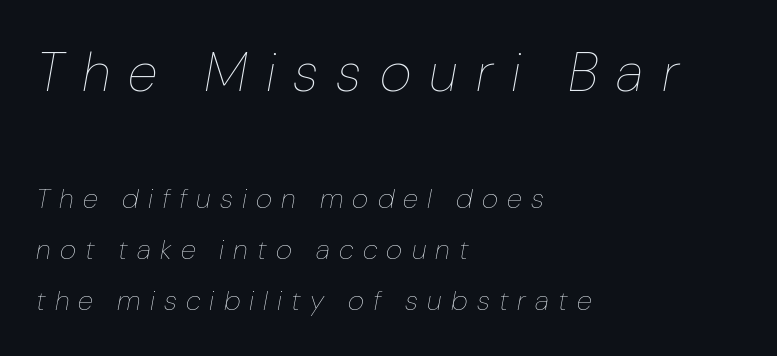
The image shows 55 px thin type, italic (leaning right); set left-aligned, line spacing 1.82x, unusually wide letter spacing (+0.33 em), not underlined; the first (top) block is 1.96x larger; low stroke contrast and a medium x-height.
